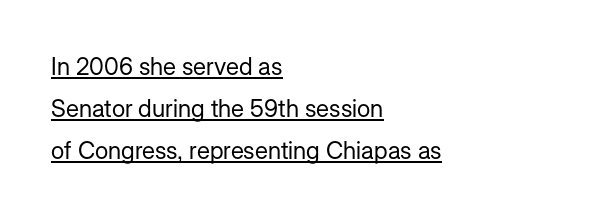
Q: Is the text bold? A: No.
Q: Is the text italic (slanted)? A: No, it is upright.
Q: Is the text underlined? A: Yes.
Q: How is the paragraph aligned? A: Left-aligned.
Q: Is the spacing between letters normal or unusually wide? A: Normal.
